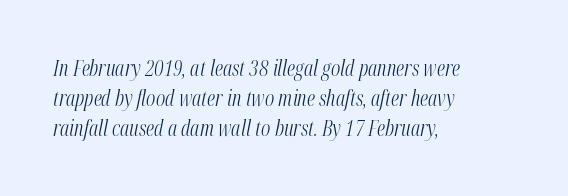
The passage shown leans; its letterforms are oblique. In terms of leading, this rendering sits right in the middle. The weight tops out at a normal text grade. The passage is arranged the way most books set body copy — flush left.
